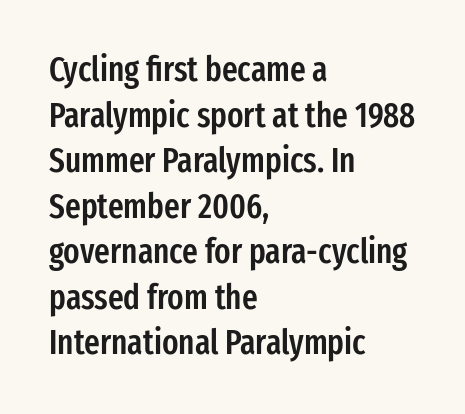
What's the leading like? Ordinary, nothing unusual. Strokes here are thickened, but only to semibold level. Honestly, the letter spacing is just normal — you wouldn't notice it. Look at the bottom of the vertical strokes: they stop flat, with no serifs. Decoration check: the copy has no underline.
